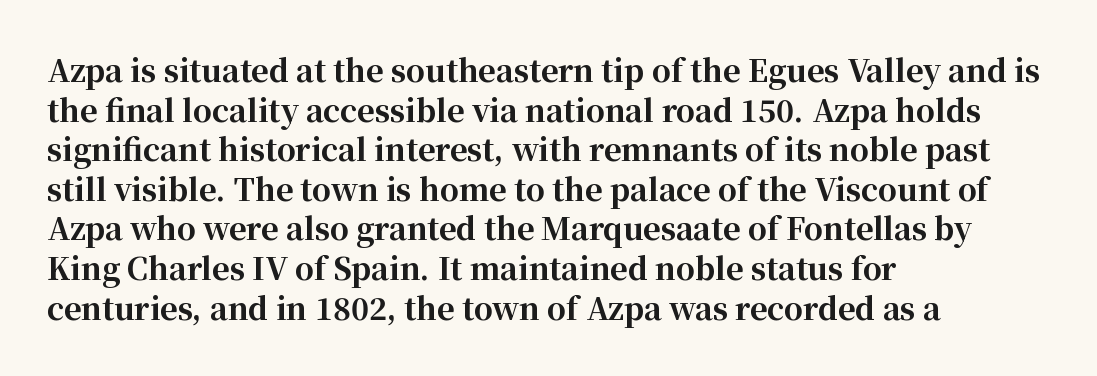
Quick note: underline off. This sample uses an upright cut, with every glyph sitting square on the baseline. Typographic density is high because the face is bold. Quick note: interline space is typical.
